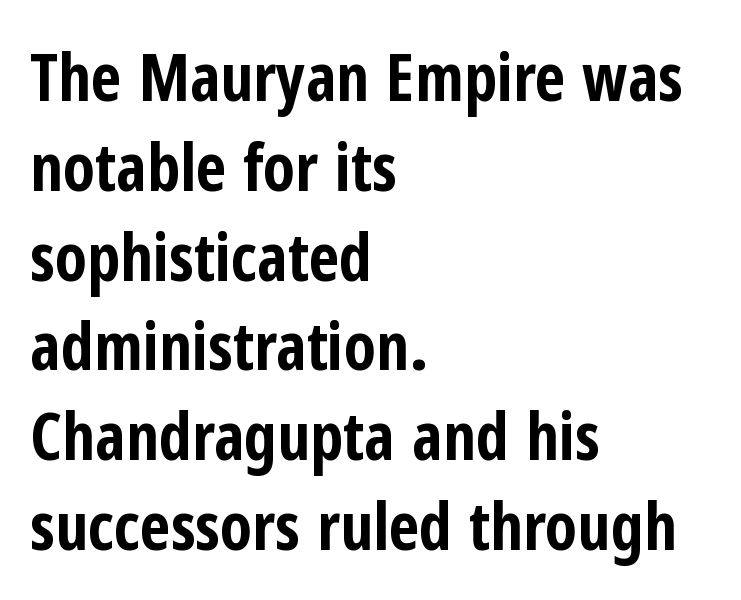
{"serif": "no", "italic": "no", "bold": "yes", "weight": "bold", "width": "condensed", "stroke_contrast": "low", "x_height": "medium", "monospaced": "no", "underline": "no", "align": "left", "line_spacing": "normal", "line_spacing_ratio": 1.36, "letter_spacing": "normal", "letter_spacing_em": 0.0, "glyph_px": 66}
